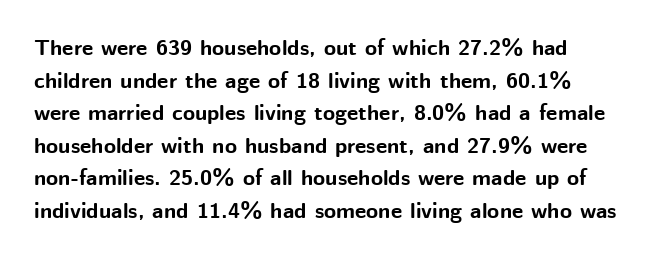
{"italic": "no", "bold": "yes", "underline": "no", "align": "left", "line_spacing": "normal", "line_spacing_ratio": 1.48, "letter_spacing": "normal", "letter_spacing_em": 0.0, "glyph_px": 22}
